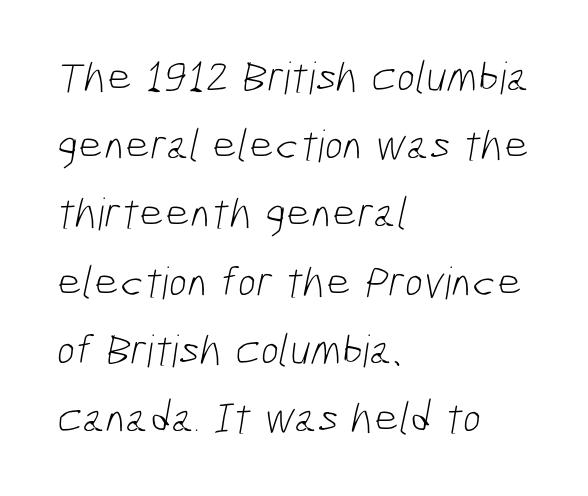
Q: Is the text bold? A: No.
Q: Is the typeface a serif or a sans-serif typeface? A: Sans-serif.
Q: Is the text underlined? A: No.
Q: How is the paragraph aligned? A: Left-aligned.
Q: Is the spacing between letters normal or unusually wide? A: Normal.
Q: Is the spacing between lines tight, normal or loose? A: Normal.
Q: Width (condensed, normal, or wide)? A: Condensed.
Q: Stroke contrast? A: Low.
Q: x-height? A: Medium.
Q: Monospaced? A: No.
